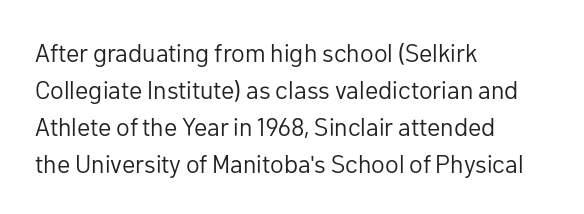
Q: Is the text bold? A: No.
Q: Is the text italic (slanted)? A: No, it is upright.
Q: Is the text underlined? A: No.
Q: How is the paragraph aligned? A: Left-aligned.
Q: Is the spacing between letters normal or unusually wide? A: Normal.
Q: Is the spacing between lines tight, normal or loose? A: Normal.
